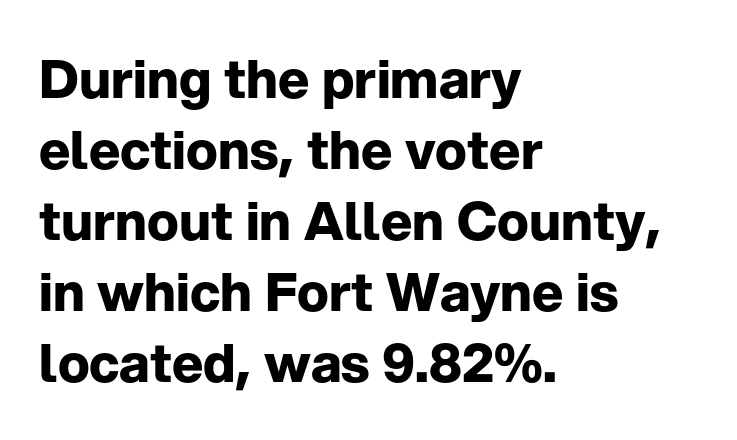
Horizontal alignment here is leftward, the default for most running prose. Every stem runs plumb, perpendicular to the baseline. As a designer I'd log this as weight 700, bold. Unlike a traditional serif, this face leaves its strokes unadorned. Proportional: the letters do not fall into vertical columns.
